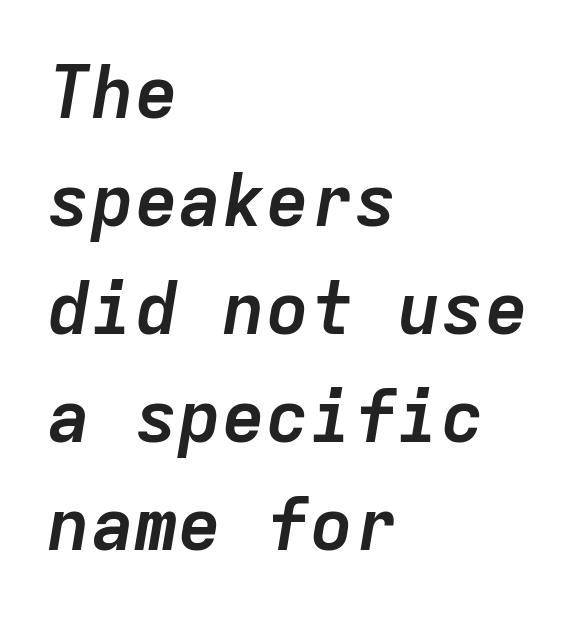
{"italic": "yes", "lean": "right", "slant_degrees": 9, "bold": "yes", "weight": "semibold", "width": "normal", "stroke_contrast": "low", "x_height": "medium", "monospaced": "yes", "underline": "no", "align": "left", "line_spacing": "normal", "line_spacing_ratio": 1.48, "letter_spacing": "normal", "letter_spacing_em": 0.0, "glyph_px": 73}
